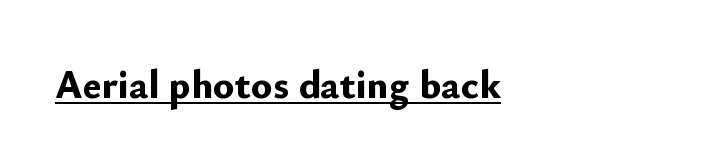
The image shows 40 px bold sans-serif type, upright; set left-aligned, normal letter spacing, underlined; low stroke contrast and a small x-height.
